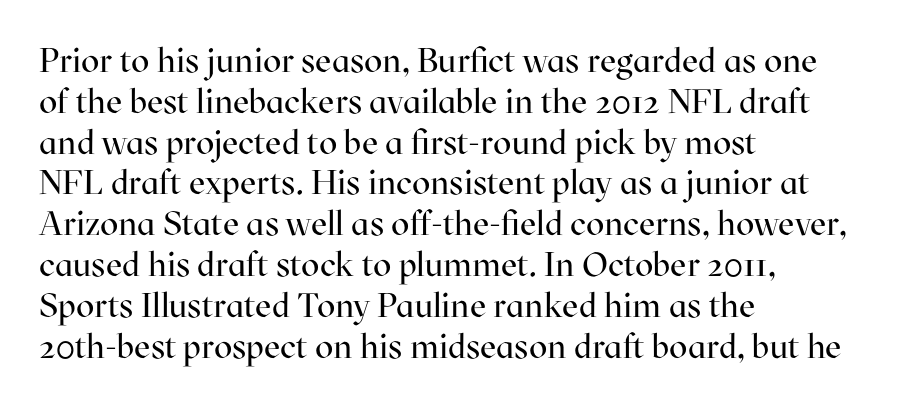
{"serif": "yes", "italic": "no", "bold": "no", "weight": "regular", "width": "normal", "stroke_contrast": "high", "x_height": "medium", "monospaced": "no", "underline": "no", "align": "left", "line_spacing_ratio": 1.2, "letter_spacing": "normal", "letter_spacing_em": 0.0, "glyph_px": 34}
